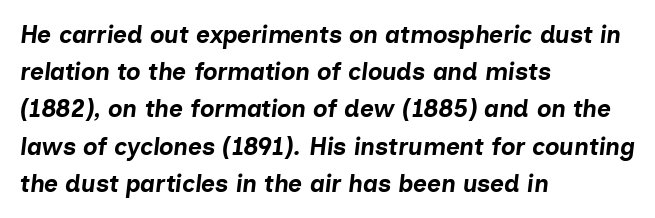
Q: Is the text bold? A: Yes.
Q: Is the text italic (slanted)? A: Yes, it leans right by about 7 degrees.
Q: Is the text underlined? A: No.
Q: How is the paragraph aligned? A: Left-aligned.
Q: Is the spacing between letters normal or unusually wide? A: Normal.
Q: Is the spacing between lines tight, normal or loose? A: Normal.
